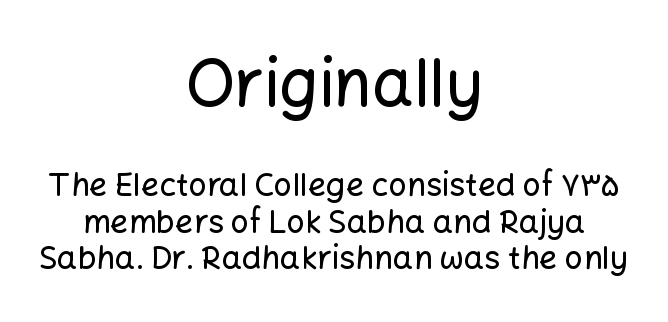
Does extra space separate the letters? No, they use regular spacing. Upright lettering throughout. Which margin do the lines hug? Neither — every line sits in the middle. The letters advance in unequal steps, a hallmark of proportional type. Unmarked baselines from the first word to the last. The leading is snug, giving the passage a crowded texture.
